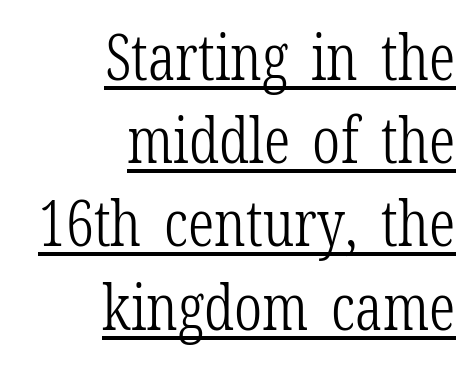
Q: Is the text bold? A: No.
Q: Is the text italic (slanted)? A: No, it is upright.
Q: Is the typeface a serif or a sans-serif typeface? A: Serif.
Q: Is the text underlined? A: Yes.
Q: How is the paragraph aligned? A: Right-aligned.
Q: Is the spacing between letters normal or unusually wide? A: Normal.
Q: Is the spacing between lines tight, normal or loose? A: Normal.
Q: Width (condensed, normal, or wide)? A: Condensed.
Q: Stroke contrast? A: Low.
Q: x-height? A: Medium.
Q: Monospaced? A: No.
